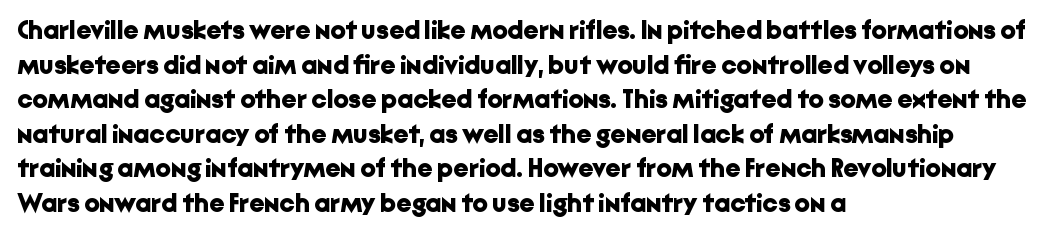
Q: Is the text bold? A: Yes.
Q: Is the text italic (slanted)? A: No, it is upright.
Q: Is the text underlined? A: No.
Q: How is the paragraph aligned? A: Left-aligned.
Q: Is the spacing between letters normal or unusually wide? A: Normal.
Q: Is the spacing between lines tight, normal or loose? A: Normal.
